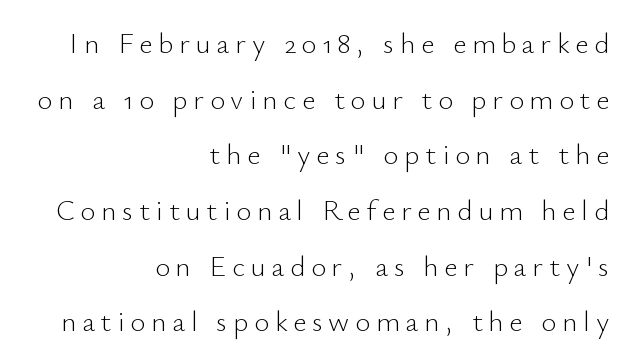
{"serif": "no", "italic": "no", "bold": "no", "weight": "light", "width": "normal", "stroke_contrast": "low", "x_height": "small", "monospaced": "no", "underline": "no", "align": "right", "line_spacing": "loose", "line_spacing_ratio": 1.92, "letter_spacing": "wide", "letter_spacing_em": 0.2, "glyph_px": 29}
